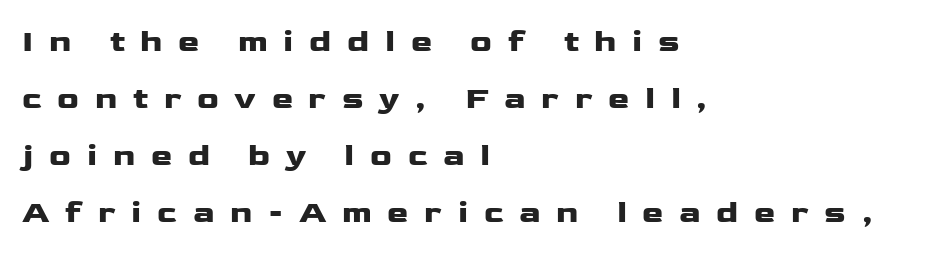
Q: Is the text bold? A: Yes.
Q: Is the text italic (slanted)? A: No, it is upright.
Q: Is the typeface a serif or a sans-serif typeface? A: Sans-serif.
Q: Is the text underlined? A: No.
Q: How is the paragraph aligned? A: Left-aligned.
Q: Is the spacing between letters normal or unusually wide? A: Unusually wide.
Q: Width (condensed, normal, or wide)? A: Wide.
Q: Stroke contrast? A: Low.
Q: x-height? A: Medium.
Q: Monospaced? A: No.
